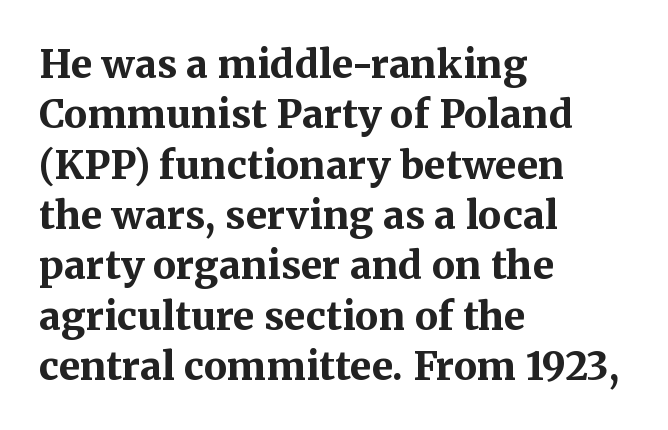
The image shows 39 px bold serif type, upright; set left-aligned, normal line spacing (1.29x), normal letter spacing, not underlined; medium stroke contrast and a medium x-height.
